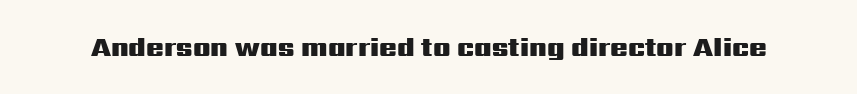
{"italic": "no", "bold": "yes", "underline": "no", "letter_spacing": "normal", "letter_spacing_em": 0.0, "glyph_px": 26}
